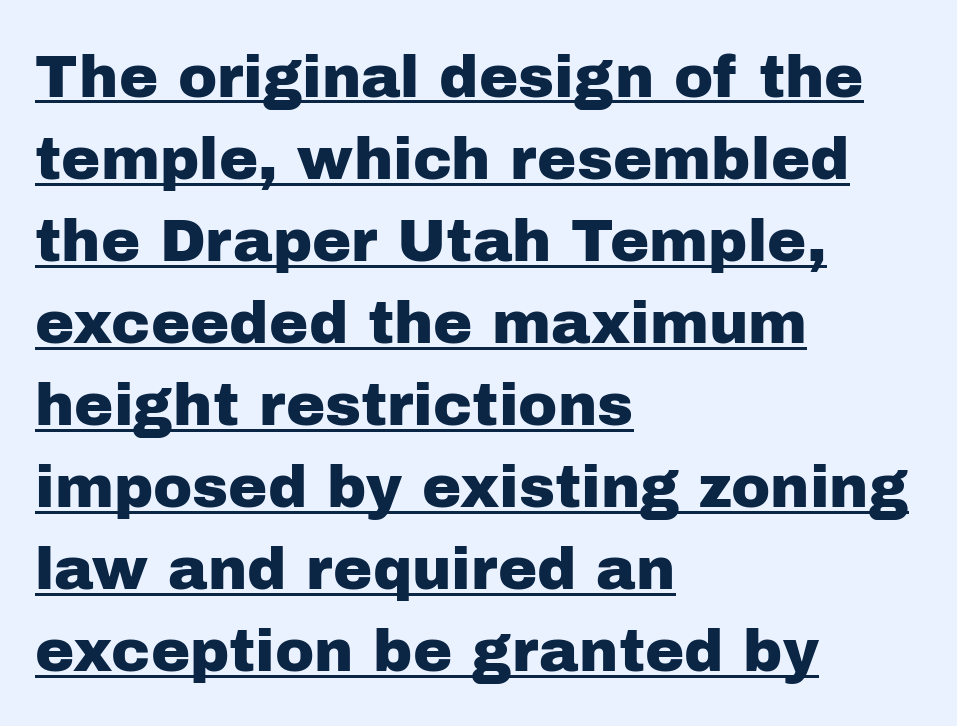
Proportional: the letters do not fall into vertical columns. The letterforms sit shoulder to shoulder at normal distance. A continuous stroke trails under the words, as in a hyperlink. The lines in this sample share a left origin and differ only in where they stop. I'd call this a sans setting — the letters go barefoot.
